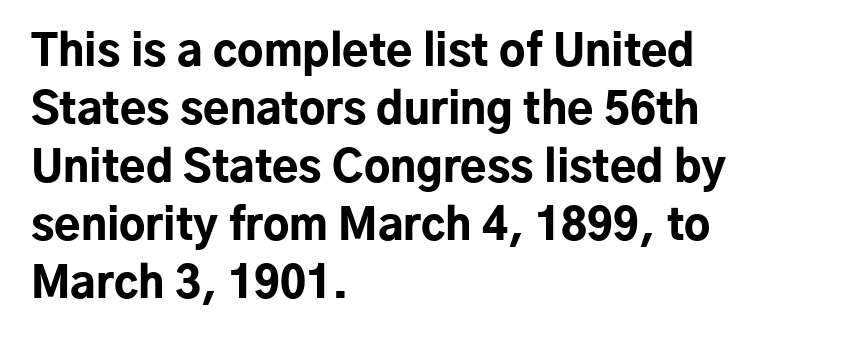
Q: Is the text bold? A: Yes.
Q: Is the text italic (slanted)? A: No, it is upright.
Q: Is the typeface a serif or a sans-serif typeface? A: Sans-serif.
Q: Is the text underlined? A: No.
Q: How is the paragraph aligned? A: Left-aligned.
Q: Is the spacing between letters normal or unusually wide? A: Normal.
Q: Is the spacing between lines tight, normal or loose? A: Normal.
Q: Width (condensed, normal, or wide)? A: Normal.
Q: Stroke contrast? A: Low.
Q: x-height? A: Medium.
Q: Monospaced? A: No.
